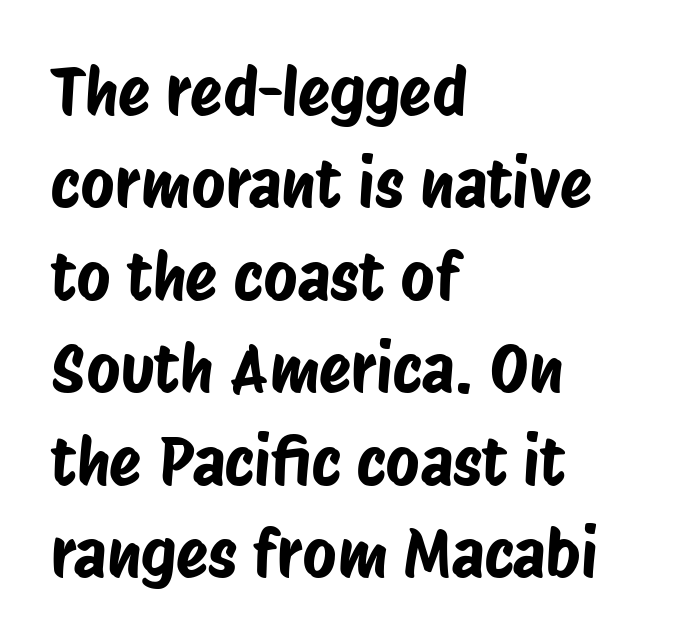
{"serif": "no", "width": "condensed", "stroke_contrast": "low", "x_height": "large", "monospaced": "no", "underline": "no", "align": "left", "line_spacing": "normal", "line_spacing_ratio": 1.4, "letter_spacing": "normal", "letter_spacing_em": 0.0, "glyph_px": 66}
